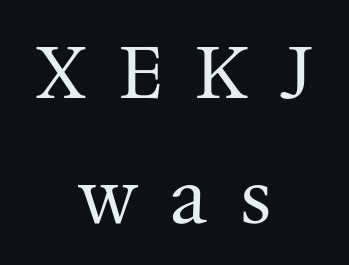
Q: Is the text bold? A: No.
Q: Is the text italic (slanted)? A: No, it is upright.
Q: Is the typeface a serif or a sans-serif typeface? A: Serif.
Q: Is the text underlined? A: No.
Q: How is the paragraph aligned? A: Centered.
Q: Is the spacing between letters normal or unusually wide? A: Unusually wide.
Q: Width (condensed, normal, or wide)? A: Normal.
Q: Stroke contrast? A: Medium.
Q: x-height? A: Medium.
Q: Monospaced? A: No.
